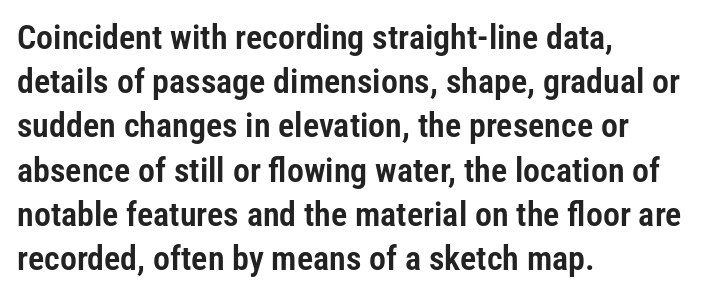
Q: Is the text italic (slanted)? A: No, it is upright.
Q: Is the typeface a serif or a sans-serif typeface? A: Sans-serif.
Q: Is the text underlined? A: No.
Q: How is the paragraph aligned? A: Left-aligned.
Q: Is the spacing between letters normal or unusually wide? A: Normal.
Q: Is the spacing between lines tight, normal or loose? A: Normal.
Q: Width (condensed, normal, or wide)? A: Condensed.
Q: Stroke contrast? A: Low.
Q: x-height? A: Medium.
Q: Monospaced? A: No.
